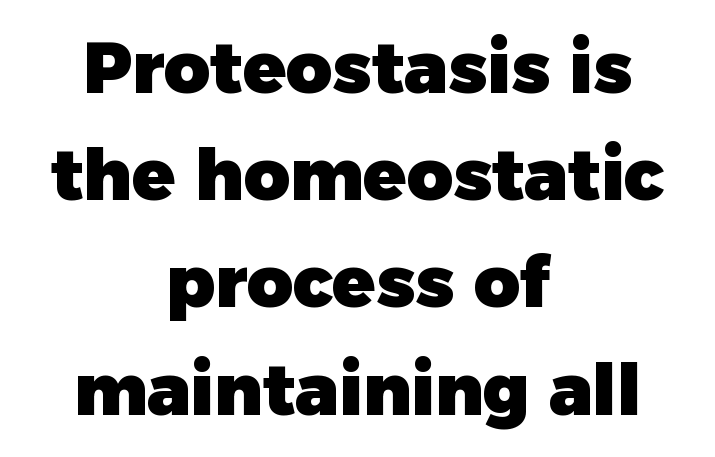
The image shows 71 px heavy sans-serif type, upright; set centered, normal line spacing (1.51x), normal letter spacing, not underlined; low stroke contrast and a medium x-height.
